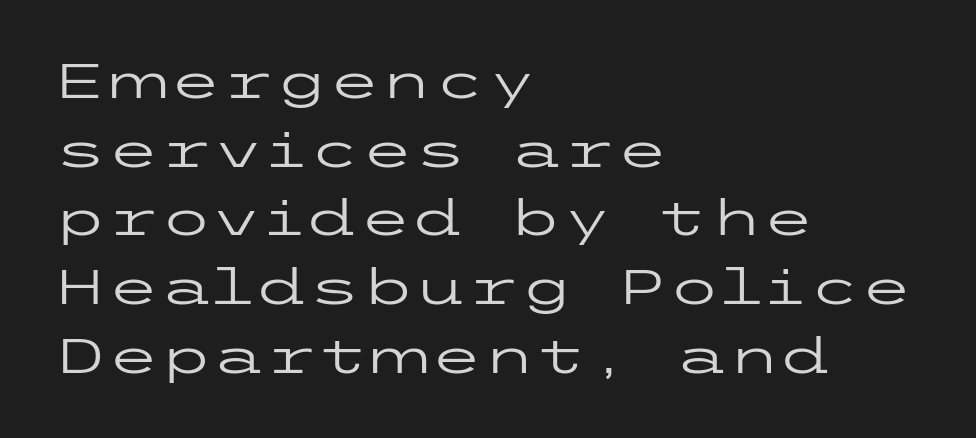
Q: Is the text bold? A: No.
Q: Is the text italic (slanted)? A: No, it is upright.
Q: Is the typeface a serif or a sans-serif typeface? A: Sans-serif.
Q: Is the text underlined? A: No.
Q: How is the paragraph aligned? A: Left-aligned.
Q: Is the spacing between letters normal or unusually wide? A: Normal.
Q: Is the spacing between lines tight, normal or loose? A: Normal.
Q: Width (condensed, normal, or wide)? A: Wide.
Q: Stroke contrast? A: Low.
Q: x-height? A: Medium.
